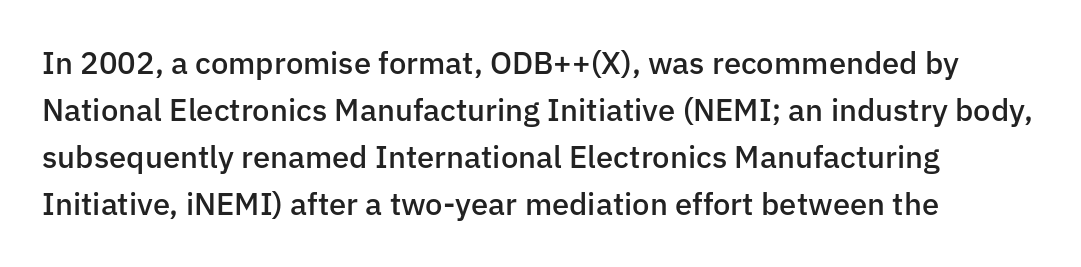
{"serif": "no", "italic": "no", "bold": "semi", "weight": "semibold", "width": "normal", "stroke_contrast": "low", "x_height": "medium", "monospaced": "no", "underline": "no", "align": "left", "line_spacing": "normal", "line_spacing_ratio": 1.52, "letter_spacing": "normal", "letter_spacing_em": 0.0, "glyph_px": 31}
